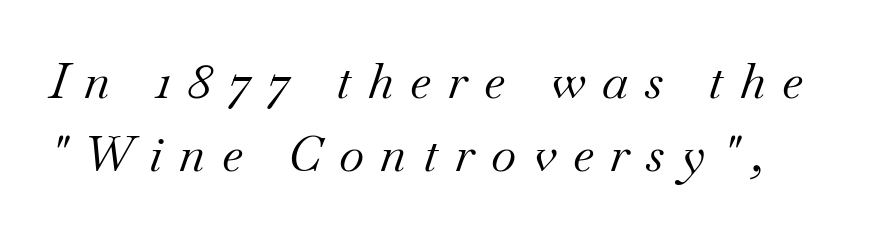
{"serif": "yes", "italic": "yes", "lean": "right", "slant_degrees": 18, "bold": "no", "weight": "regular", "width": "normal", "stroke_contrast": "medium", "x_height": "small", "monospaced": "no", "underline": "no", "line_spacing": "normal", "line_spacing_ratio": 1.5, "letter_spacing": "wide", "letter_spacing_em": 0.34, "glyph_px": 49}
